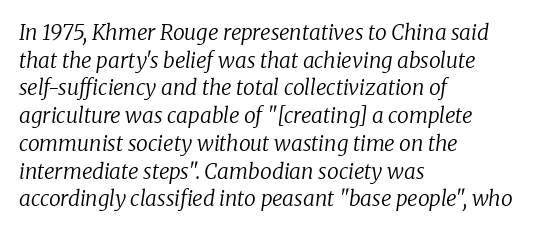
The image shows 21 px text type, italic (leaning right); set left-aligned, normal line spacing (1.32x), normal letter spacing, not underlined.
